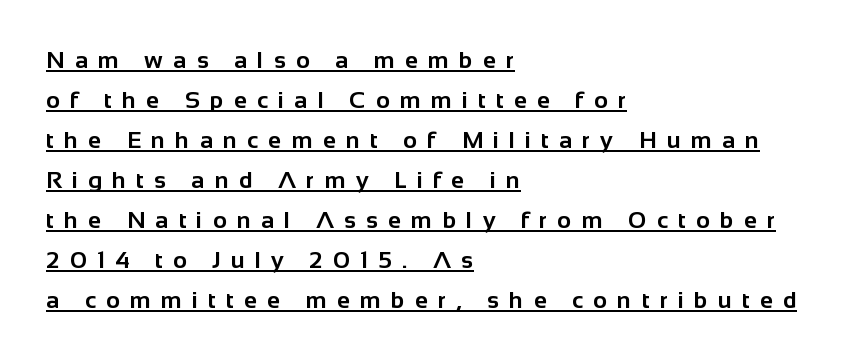
The sample's only ornament is a line tracing under the words. These lines stack with their left ends in a neat column. The passage shown has open, widely tracked lettering throughout. The space between consecutive lines is moderate.
